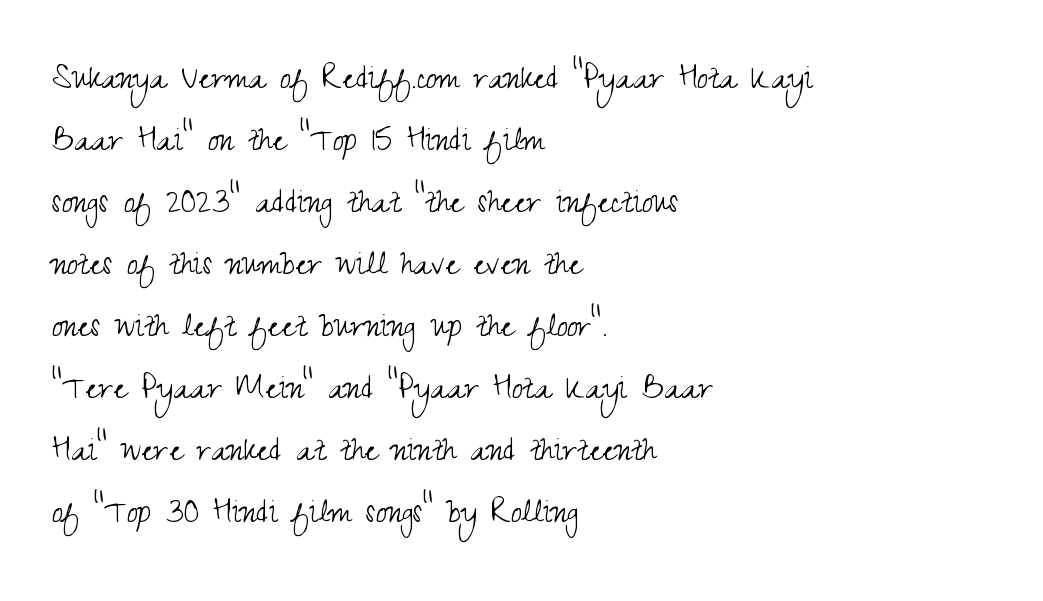
{"serif": "no", "italic": "no", "bold": "no", "weight": "light", "width": "condensed", "stroke_contrast": "medium", "x_height": "small", "monospaced": "no", "underline": "no", "align": "left", "line_spacing": "normal", "line_spacing_ratio": 1.59, "letter_spacing": "normal", "letter_spacing_em": 0.0, "glyph_px": 39}
